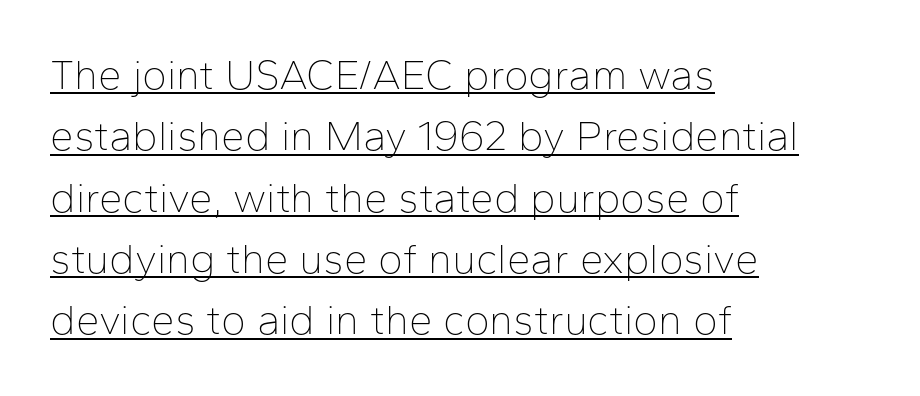
Q: Is the text bold? A: No.
Q: Is the text italic (slanted)? A: No, it is upright.
Q: Is the typeface a serif or a sans-serif typeface? A: Sans-serif.
Q: Is the text underlined? A: Yes.
Q: How is the paragraph aligned? A: Left-aligned.
Q: Is the spacing between letters normal or unusually wide? A: Normal.
Q: Is the spacing between lines tight, normal or loose? A: Normal.
Q: Width (condensed, normal, or wide)? A: Normal.
Q: Stroke contrast? A: Low.
Q: x-height? A: Medium.
Q: Monospaced? A: No.
